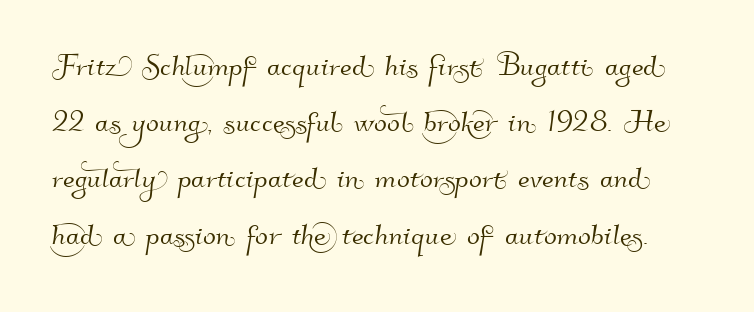
{"serif": "no", "width": "normal", "stroke_contrast": "high", "x_height": "small", "monospaced": "no", "underline": "no", "line_spacing": "normal", "line_spacing_ratio": 1.48, "letter_spacing": "normal", "letter_spacing_em": 0.0, "glyph_px": 38}
